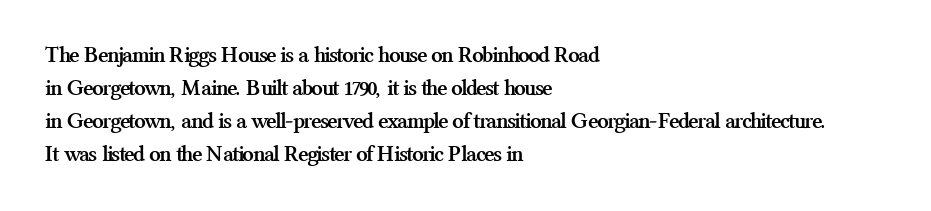
Q: Is the text bold? A: Yes.
Q: Is the text italic (slanted)? A: No, it is upright.
Q: Is the text underlined? A: No.
Q: How is the paragraph aligned? A: Left-aligned.
Q: Is the spacing between letters normal or unusually wide? A: Normal.
Q: Is the spacing between lines tight, normal or loose? A: Normal.
